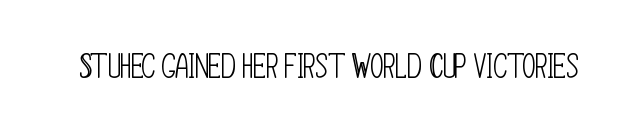
{"serif": "no", "italic": "no", "bold": "no", "weight": "light", "width": "condensed", "stroke_contrast": "low", "x_height": "large", "monospaced": "no", "underline": "no", "letter_spacing": "normal", "letter_spacing_em": 0.0, "glyph_px": 34}
